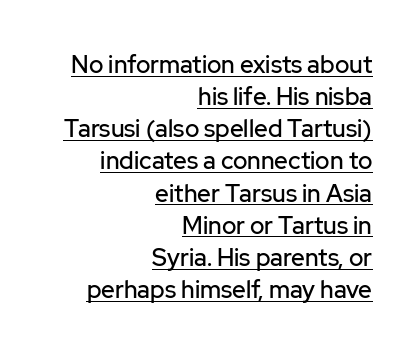
The image shows 24 px text type, upright; set right-aligned, normal line spacing (1.34x), normal letter spacing, underlined.
